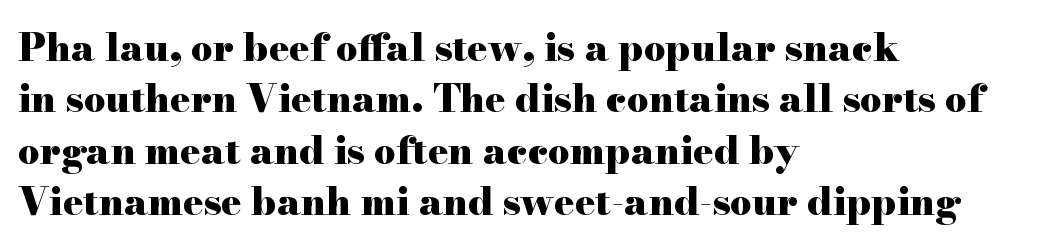
Q: Is the text bold? A: Yes.
Q: Is the text italic (slanted)? A: No, it is upright.
Q: Is the typeface a serif or a sans-serif typeface? A: Serif.
Q: Is the text underlined? A: No.
Q: How is the paragraph aligned? A: Left-aligned.
Q: Is the spacing between letters normal or unusually wide? A: Normal.
Q: Is the spacing between lines tight, normal or loose? A: Normal.
Q: Width (condensed, normal, or wide)? A: Wide.
Q: Stroke contrast? A: High.
Q: x-height? A: Small.
Q: Monospaced? A: No.
